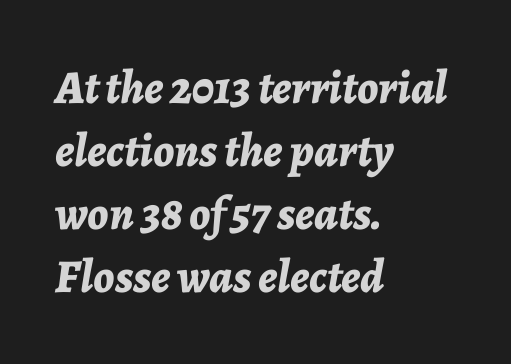
The image shows 47 px bold type, italic (leaning right); set left-aligned, normal line spacing (1.34x), normal letter spacing, not underlined; low stroke contrast and a medium x-height.
